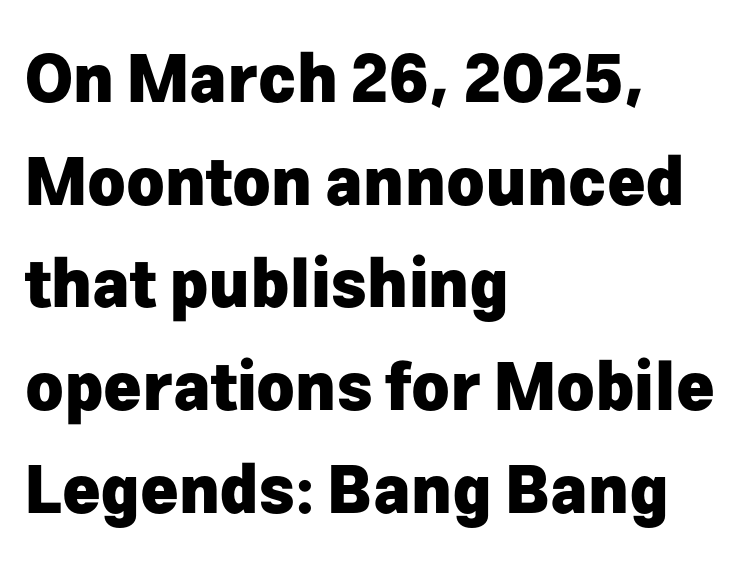
Q: Is the text bold? A: Yes.
Q: Is the text italic (slanted)? A: No, it is upright.
Q: Is the typeface a serif or a sans-serif typeface? A: Sans-serif.
Q: Is the text underlined? A: No.
Q: How is the paragraph aligned? A: Left-aligned.
Q: Is the spacing between letters normal or unusually wide? A: Normal.
Q: Is the spacing between lines tight, normal or loose? A: Normal.
Q: Width (condensed, normal, or wide)? A: Normal.
Q: Stroke contrast? A: Low.
Q: x-height? A: Medium.
Q: Monospaced? A: No.
